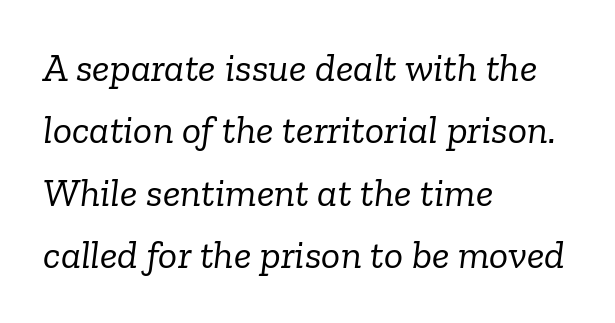
{"serif": "yes", "italic": "yes", "lean": "right", "slant_degrees": 6, "bold": "no", "weight": "light", "width": "normal", "stroke_contrast": "low", "x_height": "medium", "monospaced": "no", "underline": "no", "align": "left", "line_spacing": "normal", "line_spacing_ratio": 1.56, "letter_spacing": "normal", "letter_spacing_em": 0.0, "glyph_px": 40}
